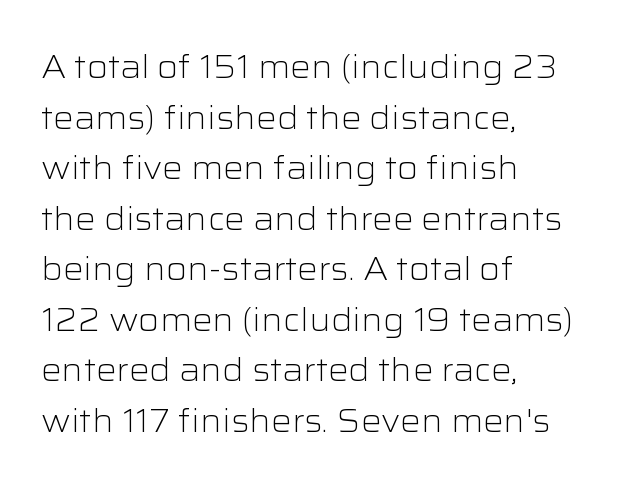
Quick note: underline off. The letterforms sit shoulder to shoulder at normal distance. Think of a printed novel: that variable character pitch is what you see here. The passage is arranged the way most books set body copy — flush left. The line-height multiplier appears to be the usual default.
